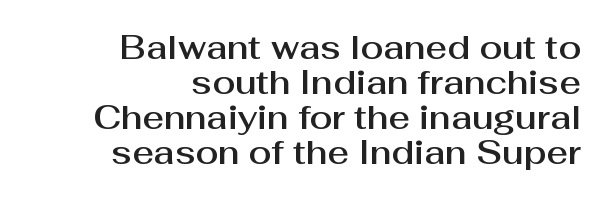
Nothing sits at the stroke ends, so this counts as sans-serif. The glyphs are unaccompanied by any horizontal stroke below them. These lines are set flush right with a ragged left edge. You could call the tracking neutral — neither tight nor loose. Reading down the column, the eye jumps only a short way to each next line.
